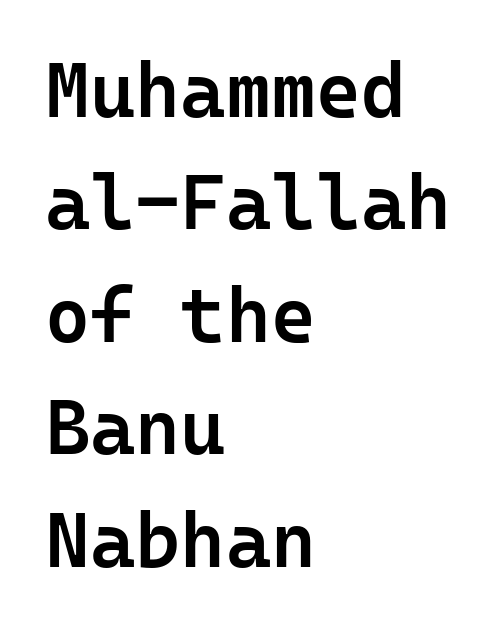
The image shows 77 px semibold sans-serif type, upright, monospaced; set left-aligned, normal line spacing (1.46x), normal letter spacing, not underlined; low stroke contrast and a medium x-height.
